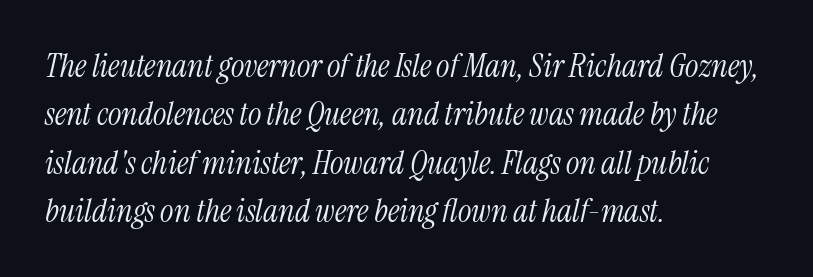
The specimen reads as italic at a glance. The lines are quadded left. Letters have the restrained weight of plain body copy at most. Is this a fixed-width face? No — the glyphs have proportional, varying widths. Tracking value appears to be zero — textbook default spacing.
